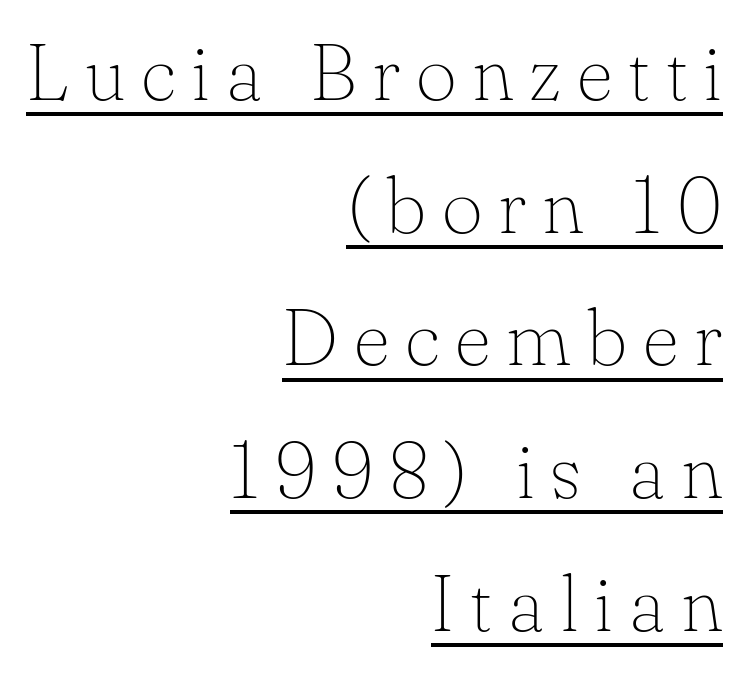
The image shows 79 px thin serif type, upright; set right-aligned, normal line spacing (1.68x), unusually wide letter spacing (+0.2 em), underlined; low stroke contrast and a small x-height.
